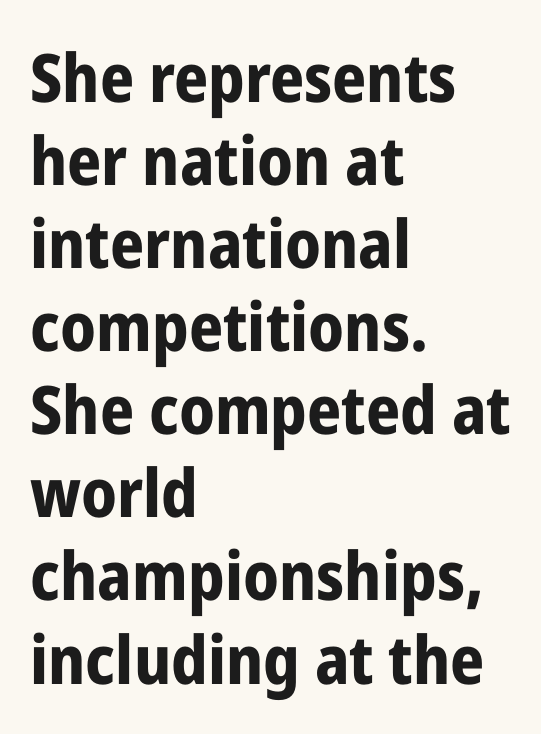
{"serif": "no", "italic": "no", "bold": "yes", "weight": "bold", "width": "condensed", "stroke_contrast": "low", "x_height": "medium", "monospaced": "no", "underline": "no", "align": "left", "line_spacing_ratio": 1.24, "letter_spacing": "normal", "letter_spacing_em": 0.0, "glyph_px": 67}
